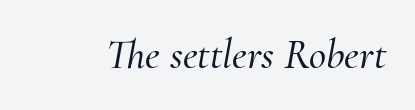
Is this a sans? No — the strokes have serifs. Spacing verdict: proportional, widths tailored to each character. Clear beneath every line of the passage. It's the slanting kind of type.
